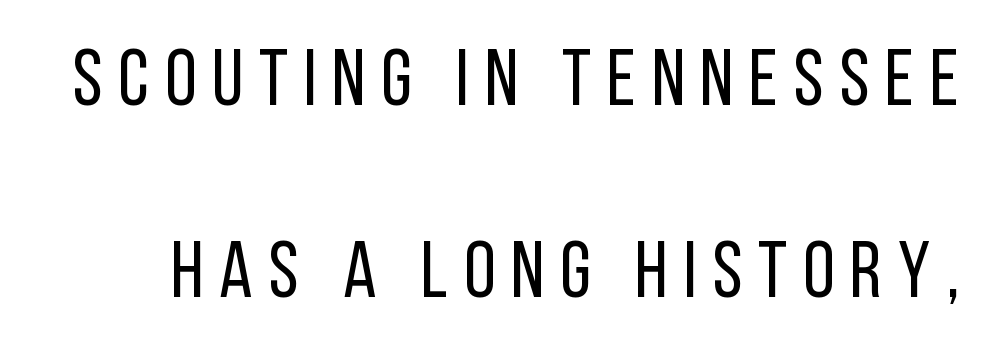
Nope, not italic — everything's standing straight. The strip under each line holds only bare page. The line-height multiplier appears high, well above default. Loose tracking; the words dissolve into strings of separated letters. Stems and bowls with no extra thickness — not bold. In terms of letterform style, serifs are entirely absent.
